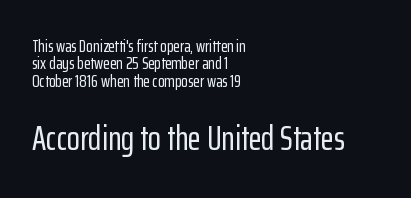
The rendering shows plain stroke endings on the letterforms — a sans-serif design. The passage shown stacks its lines with hardly any gap. The compositor pushed each line to the left boundary. The letters advance in unequal steps, a hallmark of proportional type.
